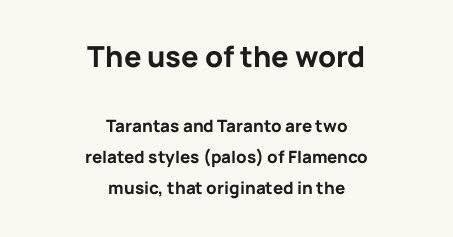
Q: Is the text bold? A: Yes.
Q: Is the text italic (slanted)? A: No, it is upright.
Q: Is the typeface a serif or a sans-serif typeface? A: Sans-serif.
Q: Is the text underlined? A: No.
Q: How is the paragraph aligned? A: Centered.
Q: Is the spacing between letters normal or unusually wide? A: Normal.
Q: Which block of text is set in a larger size, the first (top) or the second (bottom)? A: The first (top) one.
Q: Width (condensed, normal, or wide)? A: Normal.
Q: Stroke contrast? A: Low.
Q: x-height? A: Medium.
Q: Monospaced? A: No.
